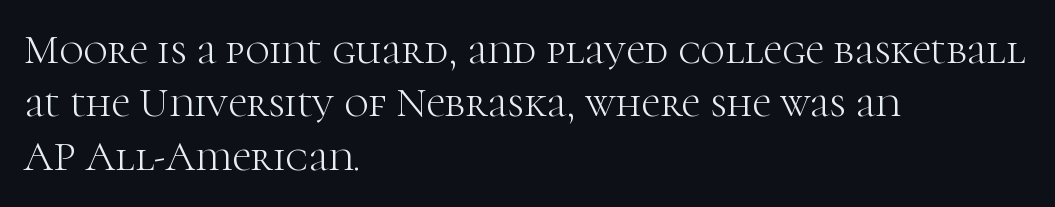
Q: Is the text bold? A: No.
Q: Is the text italic (slanted)? A: No, it is upright.
Q: Is the typeface a serif or a sans-serif typeface? A: Serif.
Q: Is the text underlined? A: No.
Q: How is the paragraph aligned? A: Left-aligned.
Q: Is the spacing between letters normal or unusually wide? A: Normal.
Q: Is the spacing between lines tight, normal or loose? A: Normal.
Q: Width (condensed, normal, or wide)? A: Normal.
Q: Stroke contrast? A: High.
Q: x-height? A: Medium.
Q: Monospaced? A: No.
